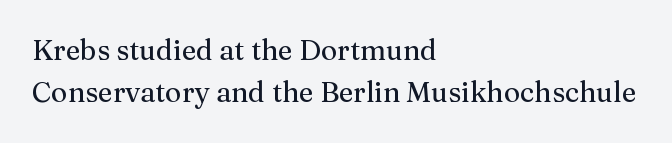
{"serif": "yes", "italic": "no", "width": "normal", "stroke_contrast": "medium", "x_height": "medium", "monospaced": "no", "underline": "no", "align": "left", "line_spacing": "normal", "line_spacing_ratio": 1.51, "letter_spacing": "normal", "letter_spacing_em": 0.0, "glyph_px": 28}
